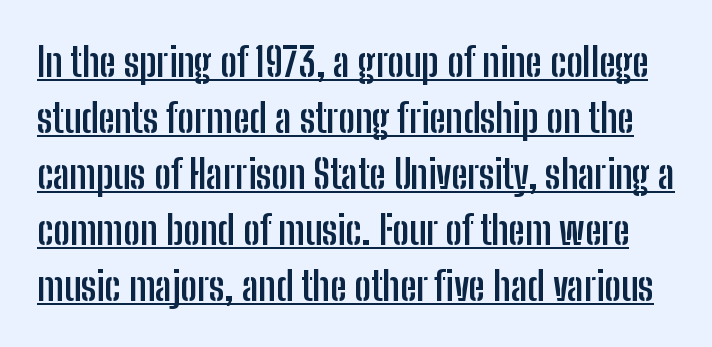
{"serif": "no", "italic": "no", "bold": "yes", "weight": "semibold", "width": "condensed", "stroke_contrast": "low", "x_height": "medium", "monospaced": "no", "underline": "yes", "line_spacing": "normal", "line_spacing_ratio": 1.4, "letter_spacing": "normal", "letter_spacing_em": 0.0, "glyph_px": 40}
